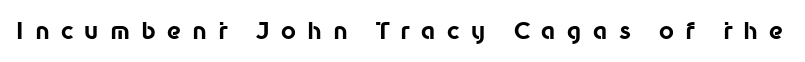
Q: Is the text bold? A: Yes.
Q: Is the text italic (slanted)? A: No, it is upright.
Q: Is the text underlined? A: No.
Q: Is the spacing between letters normal or unusually wide? A: Unusually wide.
